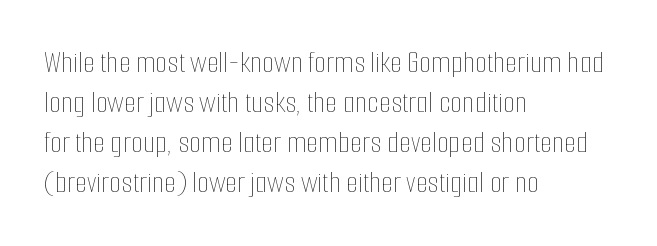
The image shows 31 px thin, condensed type, upright; set left-aligned, normal line spacing (1.29x), normal letter spacing, not underlined; low stroke contrast and a medium x-height.
